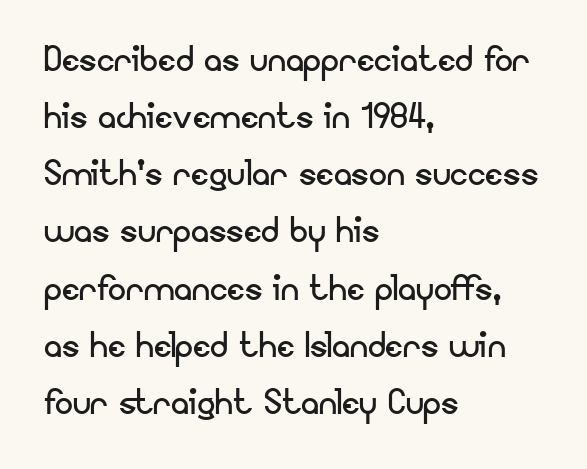
Q: Is the text bold? A: No.
Q: Is the text italic (slanted)? A: No, it is upright.
Q: Is the typeface a serif or a sans-serif typeface? A: Sans-serif.
Q: Is the text underlined? A: No.
Q: How is the paragraph aligned? A: Left-aligned.
Q: Is the spacing between letters normal or unusually wide? A: Normal.
Q: Is the spacing between lines tight, normal or loose? A: Normal.
Q: Width (condensed, normal, or wide)? A: Normal.
Q: Stroke contrast? A: Low.
Q: x-height? A: Small.
Q: Monospaced? A: No.
